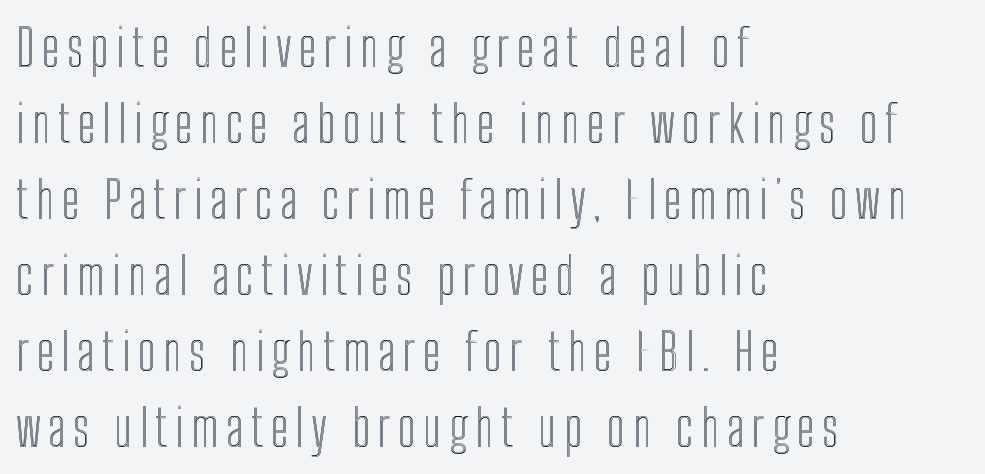
{"italic": "no", "width": "condensed", "x_height": "medium", "monospaced": "no", "underline": "no", "align": "left", "line_spacing": "normal", "line_spacing_ratio": 1.49, "glyph_px": 51}
